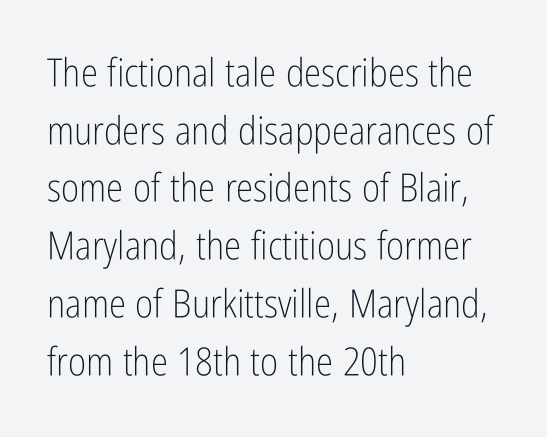
Summary of weight: not heavy and not bold. Check under the words: just untouched page. This sample keeps an unexceptional amount of space between lines. Rendered with straight, roman letterforms. Font category for this specimen: sans-serif. The passage shown has conventional tracking throughout.
